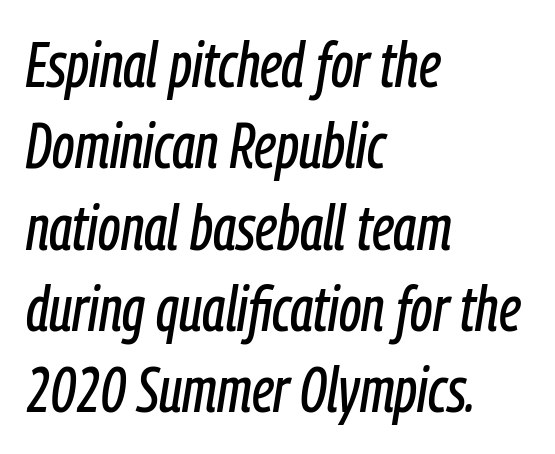
{"italic": "yes", "lean": "right", "slant_degrees": 9, "width": "condensed", "stroke_contrast": "low", "x_height": "medium", "monospaced": "no", "underline": "no", "align": "left", "line_spacing": "normal", "line_spacing_ratio": 1.29, "letter_spacing": "normal", "letter_spacing_em": 0.0, "glyph_px": 63}
